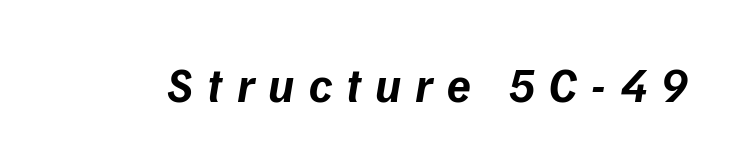
The image shows 48 px bold sans-serif type; set unusually wide letter spacing (+0.29 em), not underlined; low stroke contrast and a medium x-height.
